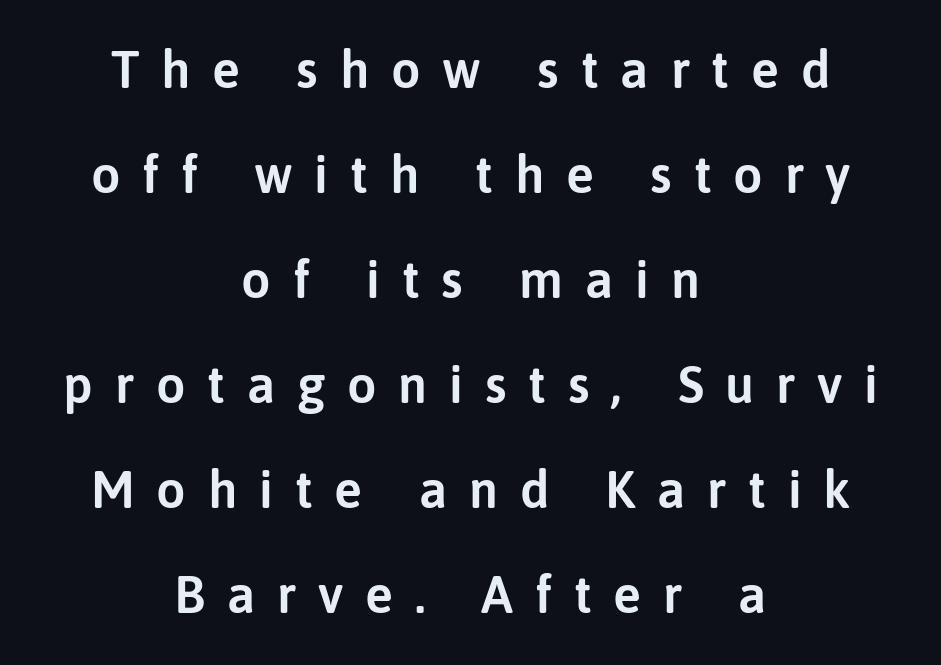
{"serif": "no", "italic": "no", "width": "normal", "stroke_contrast": "low", "x_height": "medium", "monospaced": "no", "underline": "no", "align": "center", "line_spacing": "loose", "line_spacing_ratio": 2.02, "letter_spacing": "wide", "letter_spacing_em": 0.42, "glyph_px": 52}
